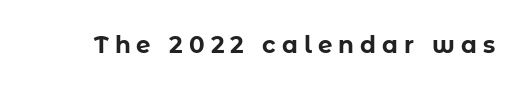
Decoration check: the copy has no underline. Look at the stroke-to-counter ratio: heavy, a bold. Substantial extra tracking has been applied to these lines. This sample uses an upright cut, with every glyph sitting square on the baseline.
